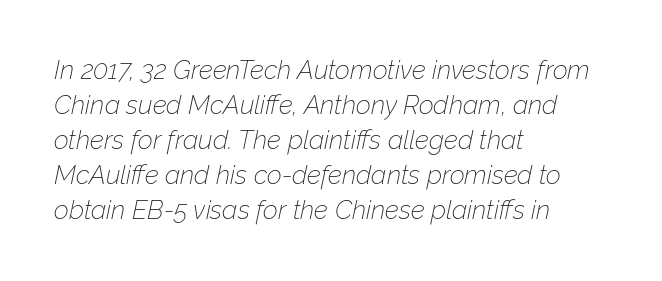
A normal amount of white space separates one row of letters from the next. Look at the tracking — it's just the regular setting, nothing added. Underlining? Definitely not there. Weight class: somewhere from thin through regular.
